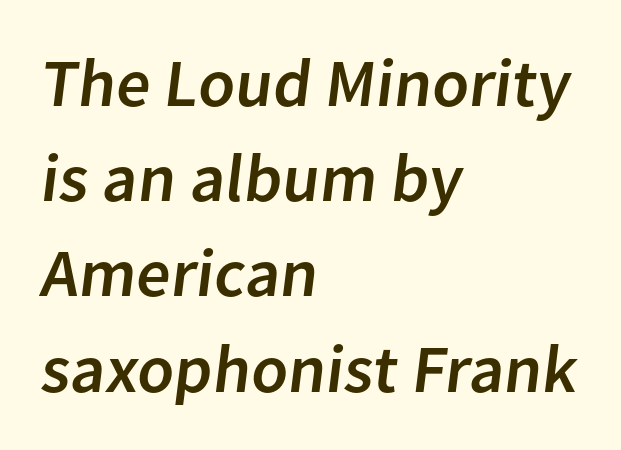
Decoration check: the copy has no underline. Unlike a traditional serif, this face leaves its strokes unadorned. Nobody touched the tracking dial on this one. Notice how descenders clear the ascenders below comfortably — that's standard leading. Does the copy run flush right? No — it runs flush left.
